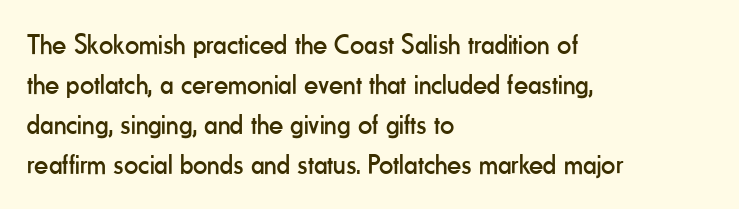
Q: Is the text bold? A: No.
Q: Is the text italic (slanted)? A: No, it is upright.
Q: Is the typeface a serif or a sans-serif typeface? A: Sans-serif.
Q: Is the text underlined? A: No.
Q: How is the paragraph aligned? A: Left-aligned.
Q: Is the spacing between letters normal or unusually wide? A: Normal.
Q: Is the spacing between lines tight, normal or loose? A: Normal.
Q: Width (condensed, normal, or wide)? A: Condensed.
Q: Stroke contrast? A: Low.
Q: x-height? A: Small.
Q: Monospaced? A: No.
